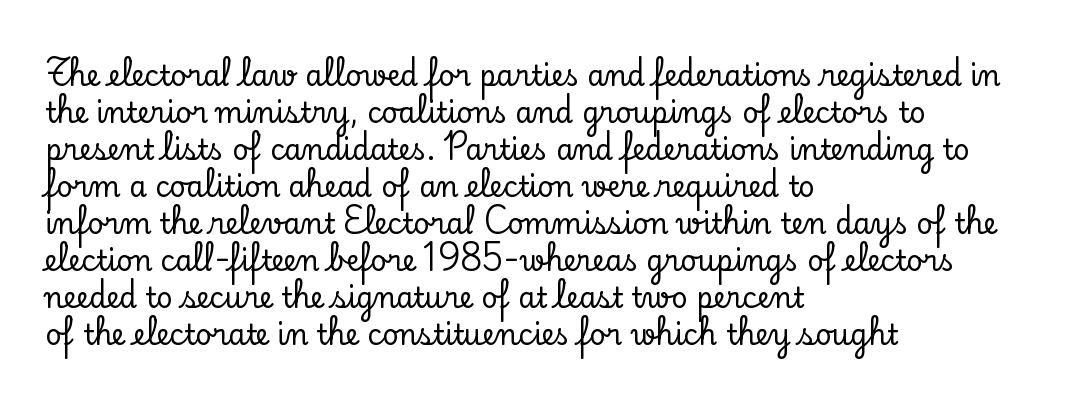
Q: Is the text italic (slanted)? A: No, it is upright.
Q: Is the typeface a serif or a sans-serif typeface? A: Serif.
Q: Is the text underlined? A: No.
Q: How is the paragraph aligned? A: Left-aligned.
Q: Is the spacing between letters normal or unusually wide? A: Normal.
Q: Is the spacing between lines tight, normal or loose? A: Normal.
Q: Width (condensed, normal, or wide)? A: Normal.
Q: Stroke contrast? A: Low.
Q: x-height? A: Small.
Q: Monospaced? A: No.
